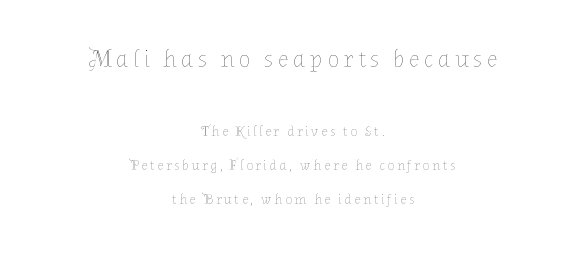
Any mark beneath the type? The region is blank. The characters are drawn with everyday or finer stroke widths. Italic: no, the glyphs are upright roman. This rendering uses center alignment, leaving both contours irregular but symmetric. The rendering shrinks the type as you move from the upper chunk to the lower.
